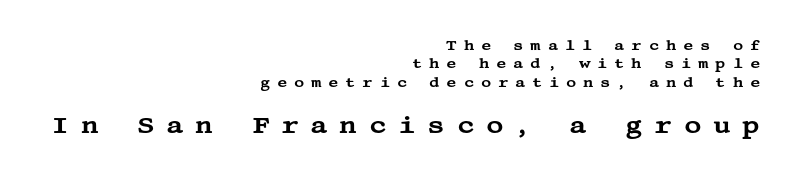
The image shows 24 px text type, upright; set right-aligned, normal line spacing (1.31x), unusually wide letter spacing (+0.48 em), not underlined; the second (bottom) block is 1.71x larger.
